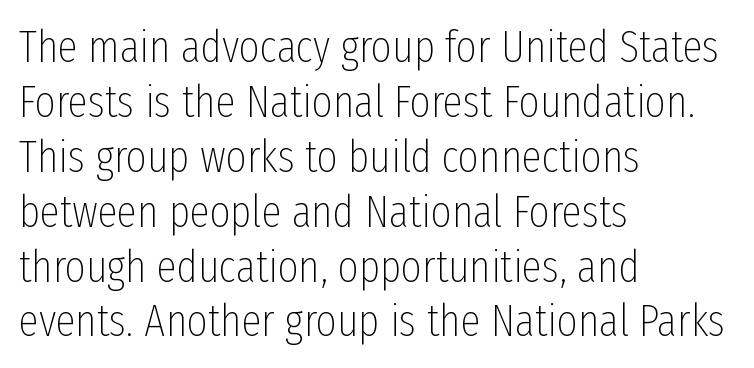
The image shows 45 px thin, condensed sans-serif type, upright; set left-aligned, line spacing 1.22x, normal letter spacing, not underlined; low stroke contrast and a medium x-height.
